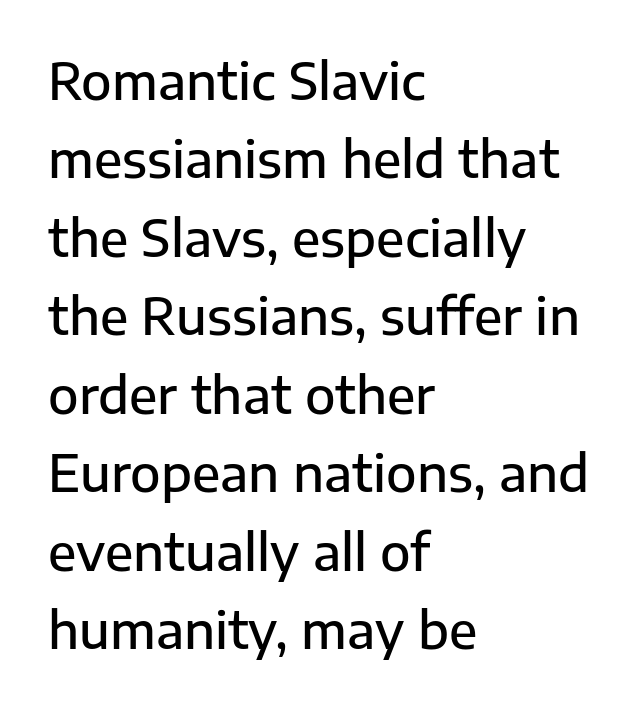
The designer left line spacing at the default. Short and long lines alike share a common starting point at left. Tracking here is standard; glyphs follow each other at the usual distance. In terms of letterform style, serifs are entirely absent.
